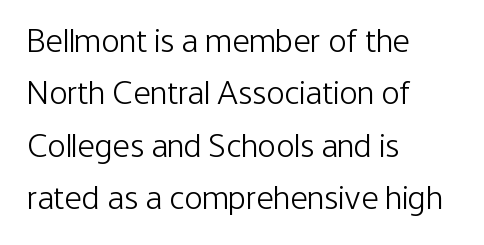
{"serif": "no", "italic": "no", "bold": "no", "weight": "light", "width": "condensed", "stroke_contrast": "low", "x_height": "medium", "monospaced": "no", "underline": "no", "align": "left", "line_spacing": "normal", "line_spacing_ratio": 1.54, "letter_spacing": "normal", "letter_spacing_em": 0.0, "glyph_px": 34}
